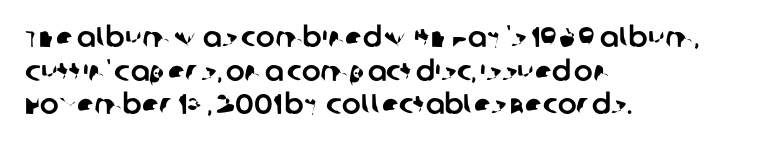
Is this a sans? Yes — the strokes have no serifs. This sample has the flowing, uneven cadence of proportional lettering. A bare baseline throughout the passage. The paragraph has a hard left edge and a soft right edge. The line texture is even and compact thanks to regular tracking.
